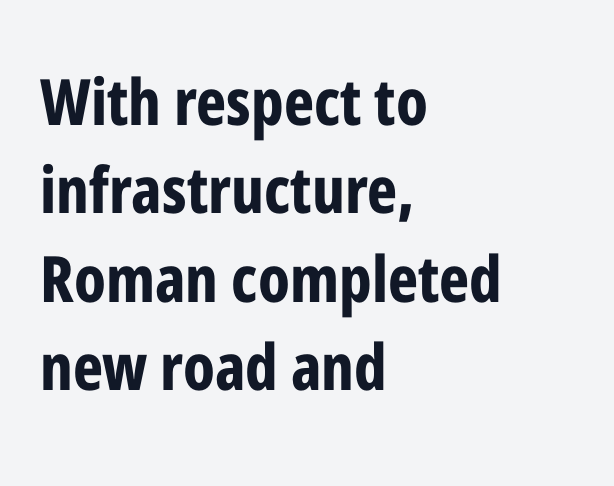
The image shows 64 px bold, condensed sans-serif type, upright; set left-aligned, normal line spacing (1.38x), normal letter spacing, not underlined; low stroke contrast and a medium x-height.
